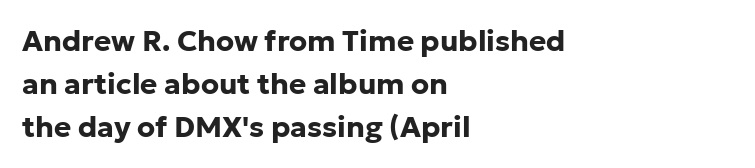
{"serif": "no", "italic": "no", "bold": "yes", "weight": "bold", "width": "normal", "stroke_contrast": "low", "x_height": "medium", "monospaced": "no", "underline": "no", "align": "left", "line_spacing": "normal", "line_spacing_ratio": 1.49, "letter_spacing": "normal", "letter_spacing_em": 0.0, "glyph_px": 29}
